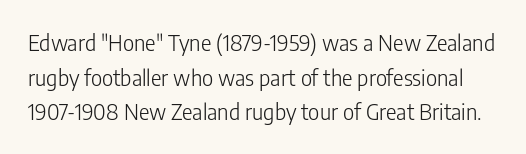
The image shows 22 px text type, upright; set normal line spacing (1.57x), normal letter spacing, not underlined.
